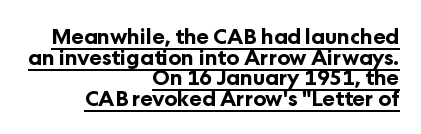
Q: Is the text bold? A: Yes.
Q: Is the text italic (slanted)? A: No, it is upright.
Q: Is the text underlined? A: Yes.
Q: How is the paragraph aligned? A: Right-aligned.
Q: Is the spacing between letters normal or unusually wide? A: Normal.
Q: Is the spacing between lines tight, normal or loose? A: Tight.
